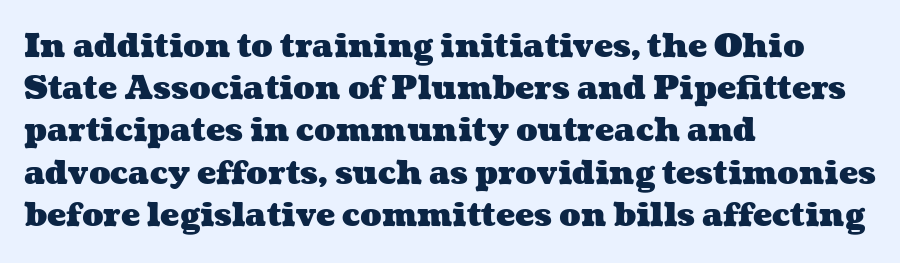
What's the leading like? Ordinary, nothing unusual. One-word summary of the alignment: left. What weight is shown? A full bold with thick strokes. The space directly below the letters is spotless.
